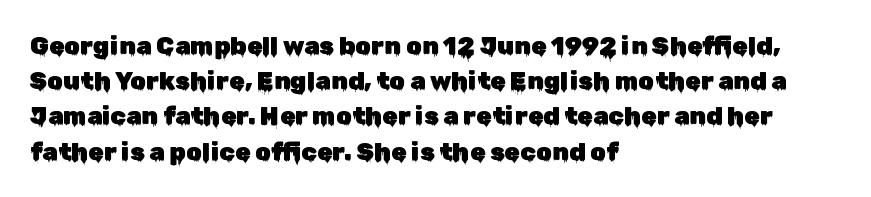
{"italic": "no", "underline": "no", "align": "left", "line_spacing": "normal", "line_spacing_ratio": 1.41, "letter_spacing": "normal", "letter_spacing_em": 0.0, "glyph_px": 25}
